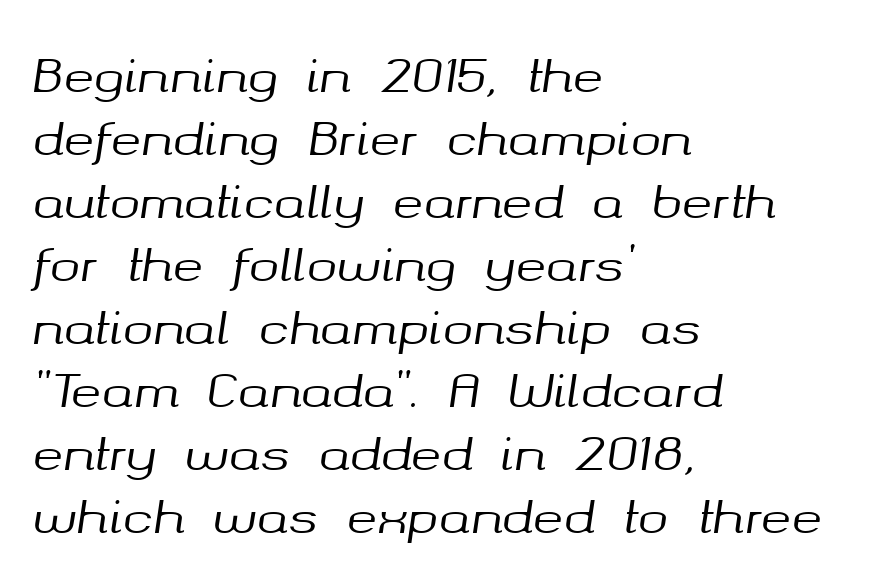
{"italic": "yes", "lean": "right", "slant_degrees": 8, "width": "normal", "stroke_contrast": "medium", "x_height": "medium", "monospaced": "no", "underline": "no", "align": "left", "line_spacing": "normal", "line_spacing_ratio": 1.37, "letter_spacing": "normal", "letter_spacing_em": 0.0, "glyph_px": 46}
